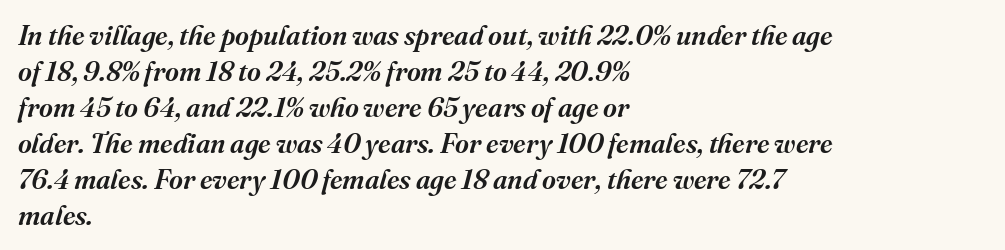
The image shows 27 px text type, italic (leaning right); set left-aligned, normal line spacing (1.33x), normal letter spacing, not underlined.
